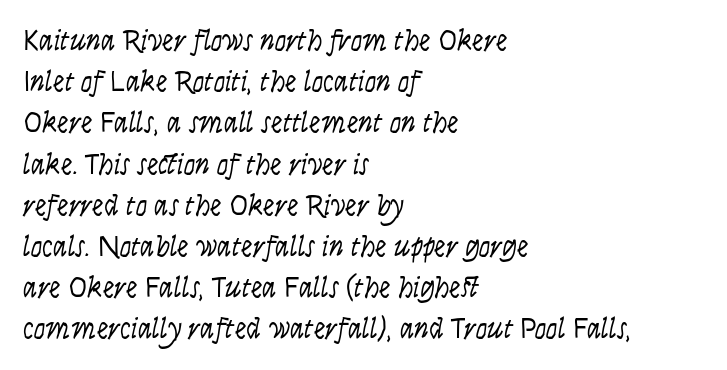
Q: Is the text bold? A: No.
Q: Is the text italic (slanted)? A: Yes, it leans right by about 9 degrees.
Q: Is the text underlined? A: No.
Q: How is the paragraph aligned? A: Left-aligned.
Q: Is the spacing between letters normal or unusually wide? A: Normal.
Q: Is the spacing between lines tight, normal or loose? A: Normal.
Q: Width (condensed, normal, or wide)? A: Condensed.
Q: Stroke contrast? A: Low.
Q: x-height? A: Large.
Q: Monospaced? A: No.
